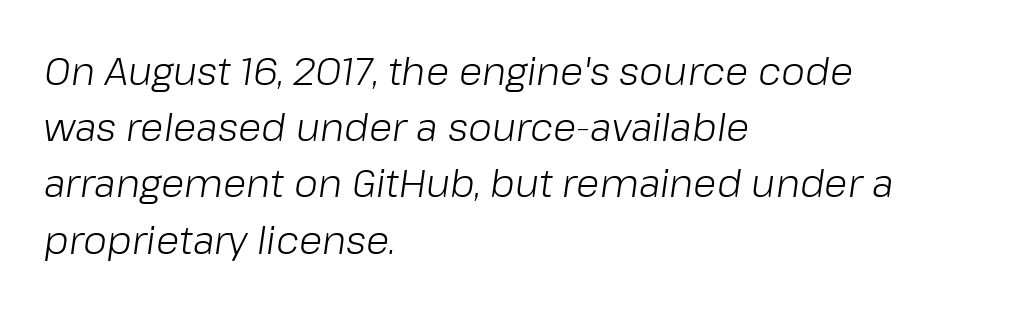
The image shows 38 px light type, italic (leaning right); set left-aligned, normal line spacing (1.48x), normal letter spacing, not underlined; low stroke contrast and a medium x-height.
